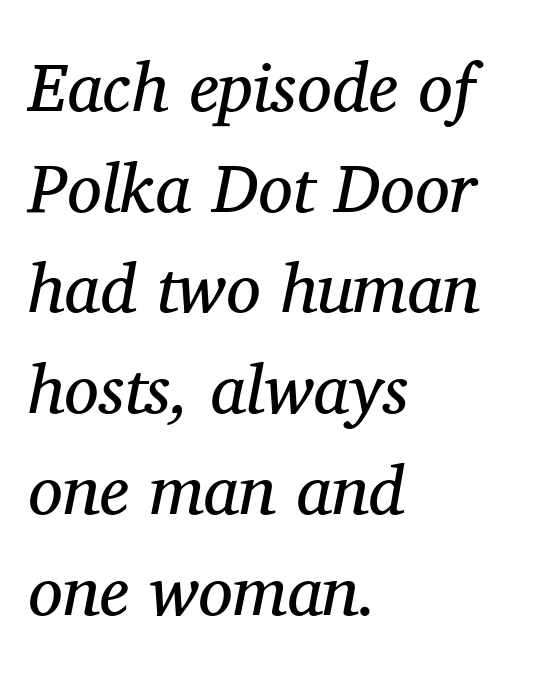
The font sits on the lighter half of the weight spectrum, regular included. Line starts are locked; line ends wander. Leading matches the norm, producing a regular column. You could call the tracking neutral — neither tight nor loose. Here the designer chose a conventional face with non-uniform glyph widths.
